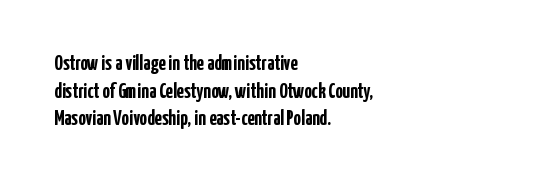
The image shows 21 px bold type, upright; set left-aligned, normal line spacing (1.32x), normal letter spacing, not underlined.
